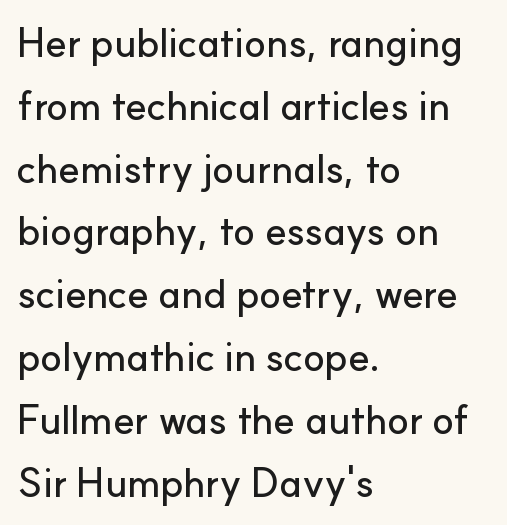
{"serif": "no", "italic": "no", "width": "normal", "stroke_contrast": "low", "x_height": "small", "monospaced": "no", "underline": "no", "align": "left", "line_spacing": "normal", "line_spacing_ratio": 1.57, "letter_spacing": "normal", "letter_spacing_em": 0.0, "glyph_px": 40}
